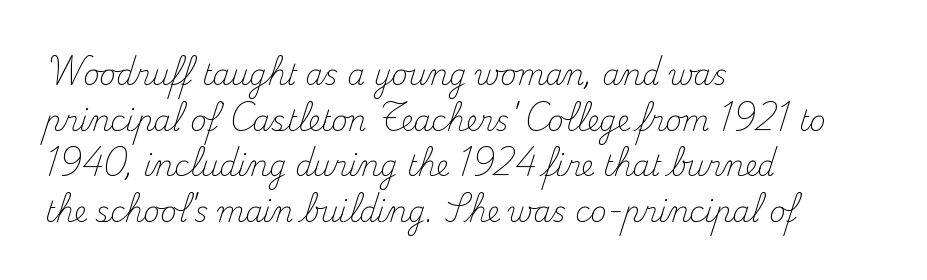
{"serif": "yes", "bold": "no", "weight": "light", "width": "normal", "stroke_contrast": "medium", "x_height": "small", "monospaced": "no", "underline": "no", "align": "left", "line_spacing": "normal", "line_spacing_ratio": 1.63, "letter_spacing": "normal", "letter_spacing_em": 0.0, "glyph_px": 28}
